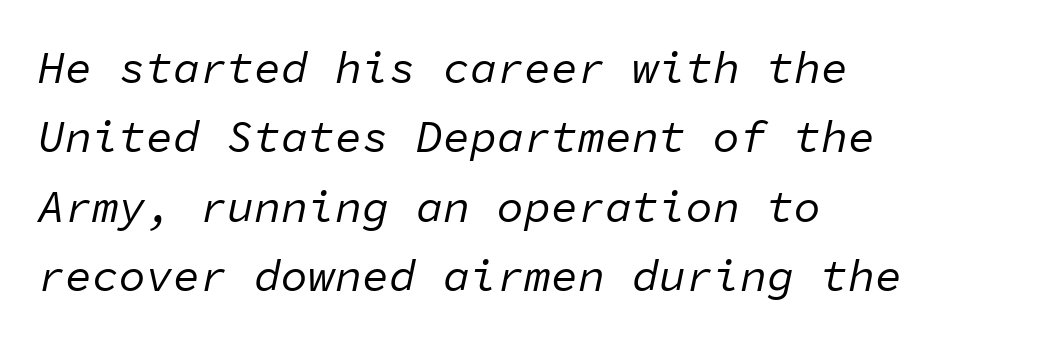
{"italic": "yes", "lean": "right", "slant_degrees": 11, "bold": "no", "weight": "regular", "width": "normal", "stroke_contrast": "low", "x_height": "medium", "monospaced": "yes", "underline": "no", "align": "left", "line_spacing": "normal", "line_spacing_ratio": 1.54, "letter_spacing": "normal", "letter_spacing_em": 0.0, "glyph_px": 45}
